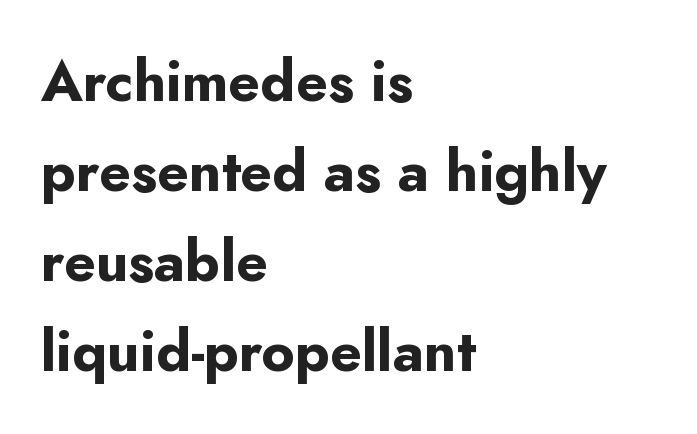
{"serif": "no", "italic": "no", "bold": "yes", "weight": "bold", "width": "normal", "stroke_contrast": "low", "x_height": "small", "monospaced": "no", "underline": "no", "align": "left", "line_spacing": "normal", "line_spacing_ratio": 1.58, "letter_spacing": "normal", "letter_spacing_em": 0.0, "glyph_px": 57}
